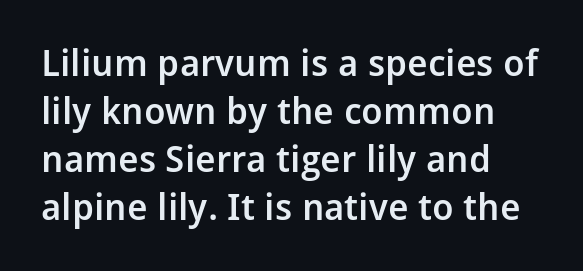
No extra tracking has been applied to these lines. Looks like regular typesetting: each glyph gets only the width it needs. Do the letters lean? They stand straight. The typesetter chose a ragged-right arrangement here. The leading is moderate, giving the passage an even texture.
